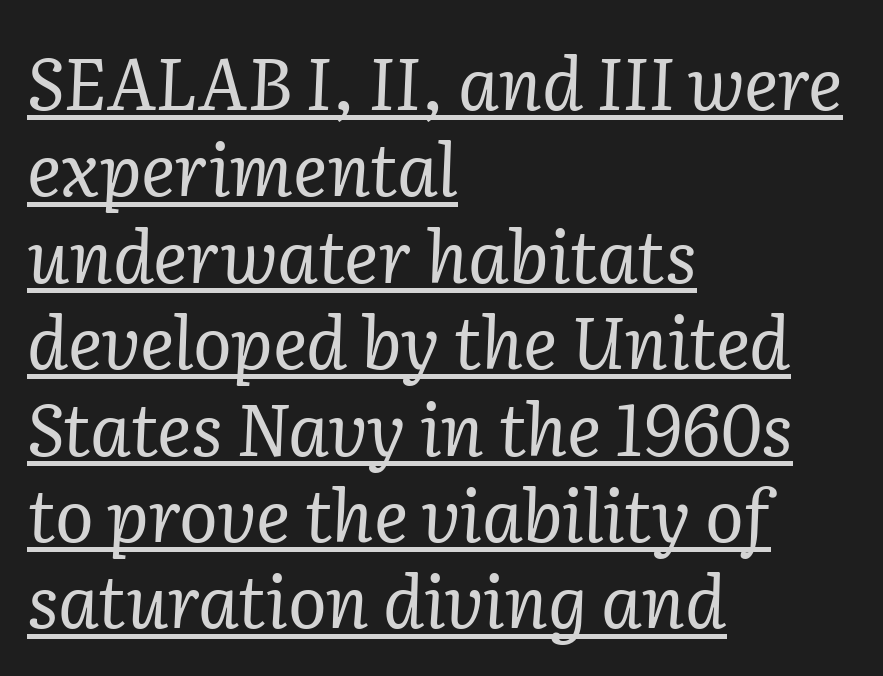
The paragraph has a hard left edge and a soft right edge. Heft: none added — not bold. This sample has the flowing, uneven cadence of proportional lettering. The specimen reads as italic at a glance.
